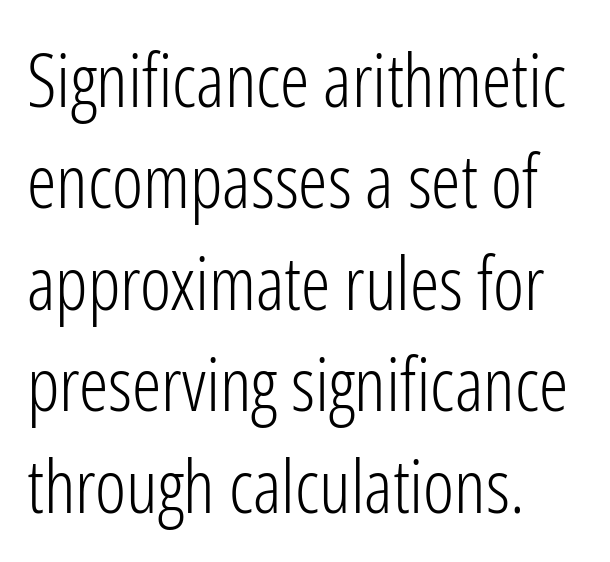
The letters stand upright; this is a roman face. Do the characters align in a grid? No, the font is proportional. Left-aligned paragraph, ragged on the right. This rendering features lettering with no underline. Unbolded letterforms with no extra heft.
